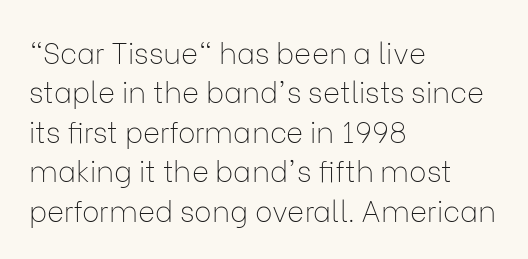
Q: Is the text bold? A: No.
Q: Is the text italic (slanted)? A: No, it is upright.
Q: Is the typeface a serif or a sans-serif typeface? A: Sans-serif.
Q: Is the text underlined? A: No.
Q: How is the paragraph aligned? A: Left-aligned.
Q: Is the spacing between letters normal or unusually wide? A: Normal.
Q: Is the spacing between lines tight, normal or loose? A: Normal.
Q: Width (condensed, normal, or wide)? A: Normal.
Q: Stroke contrast? A: Low.
Q: x-height? A: Medium.
Q: Monospaced? A: No.
